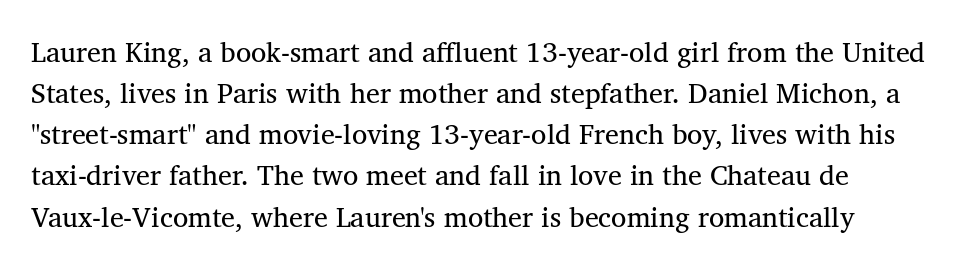
Q: Is the text bold? A: No.
Q: Is the text italic (slanted)? A: No, it is upright.
Q: Is the typeface a serif or a sans-serif typeface? A: Serif.
Q: Is the text underlined? A: No.
Q: Is the spacing between letters normal or unusually wide? A: Normal.
Q: Is the spacing between lines tight, normal or loose? A: Normal.
Q: Width (condensed, normal, or wide)? A: Normal.
Q: Stroke contrast? A: Medium.
Q: x-height? A: Medium.
Q: Monospaced? A: No.
